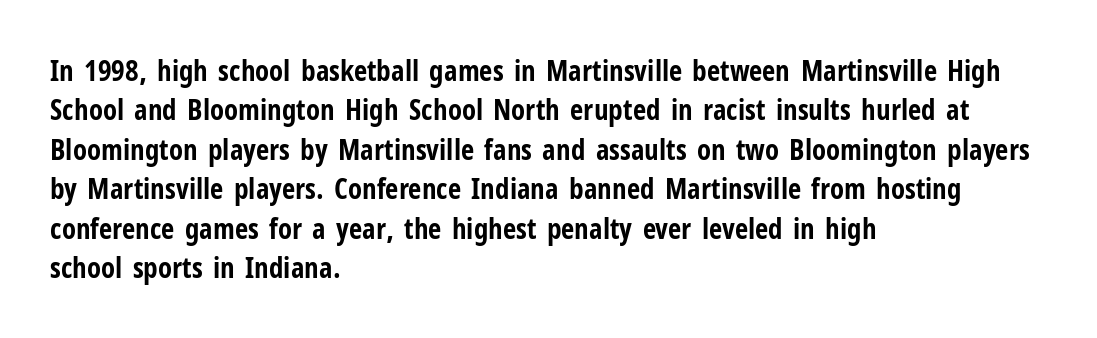
{"serif": "no", "italic": "no", "bold": "yes", "weight": "bold", "width": "condensed", "stroke_contrast": "low", "x_height": "medium", "monospaced": "no", "underline": "no", "align": "left", "line_spacing": "normal", "line_spacing_ratio": 1.36, "letter_spacing": "normal", "letter_spacing_em": 0.0, "glyph_px": 29}
